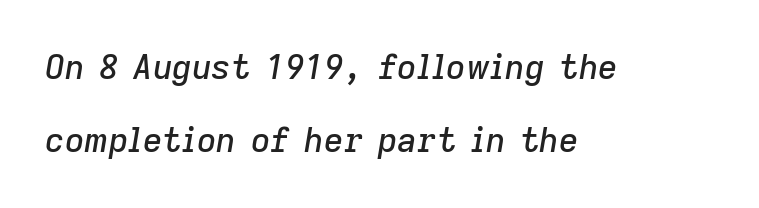
{"italic": "yes", "lean": "right", "slant_degrees": 9, "width": "normal", "stroke_contrast": "low", "x_height": "medium", "monospaced": "no", "underline": "no", "align": "left", "line_spacing": "loose", "line_spacing_ratio": 2.16, "letter_spacing": "normal", "letter_spacing_em": 0.0, "glyph_px": 34}
